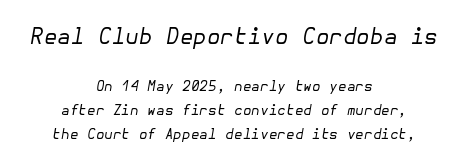
{"italic": "yes", "lean": "right", "slant_degrees": 10, "bold": "no", "underline": "no", "align": "center", "line_spacing_ratio": 1.71, "letter_spacing": "normal", "letter_spacing_em": 0.0, "larger_block": "first", "size_ratio": 1.57, "glyph_px": 22}
